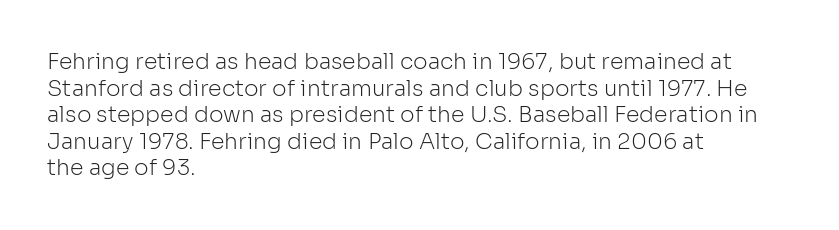
The image shows 22 px text type, upright; set left-aligned, line spacing 1.21x, normal letter spacing, not underlined.
